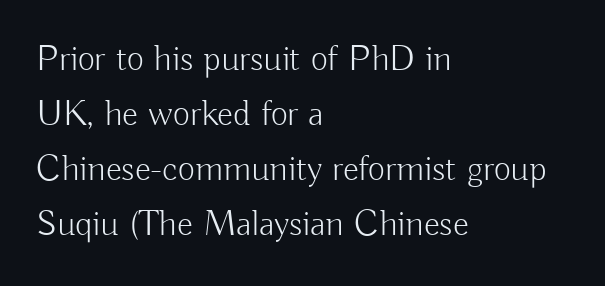
The image shows 37 px light sans-serif type, upright; set left-aligned, normal line spacing (1.49x), normal letter spacing, not underlined; low stroke contrast and a small x-height.
